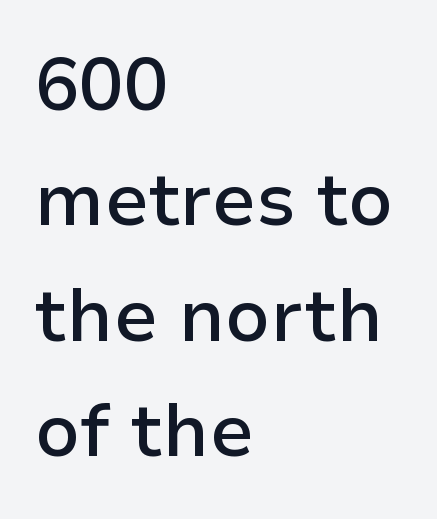
{"serif": "no", "italic": "no", "bold": "semi", "weight": "semibold", "width": "normal", "stroke_contrast": "low", "x_height": "medium", "monospaced": "no", "underline": "no", "align": "left", "line_spacing": "normal", "line_spacing_ratio": 1.56, "letter_spacing": "normal", "letter_spacing_em": 0.0, "glyph_px": 74}
